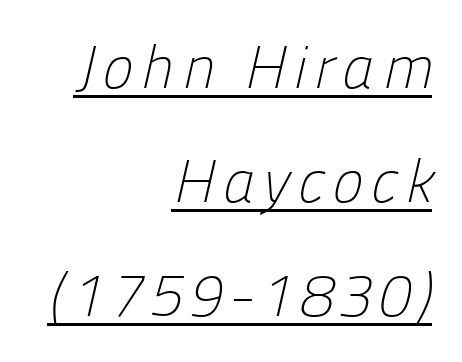
Q: Is the text bold? A: No.
Q: Is the typeface a serif or a sans-serif typeface? A: Sans-serif.
Q: Is the text underlined? A: Yes.
Q: How is the paragraph aligned? A: Right-aligned.
Q: Is the spacing between lines tight, normal or loose? A: Loose.
Q: Width (condensed, normal, or wide)? A: Normal.
Q: Stroke contrast? A: Low.
Q: x-height? A: Medium.
Q: Monospaced? A: No.
